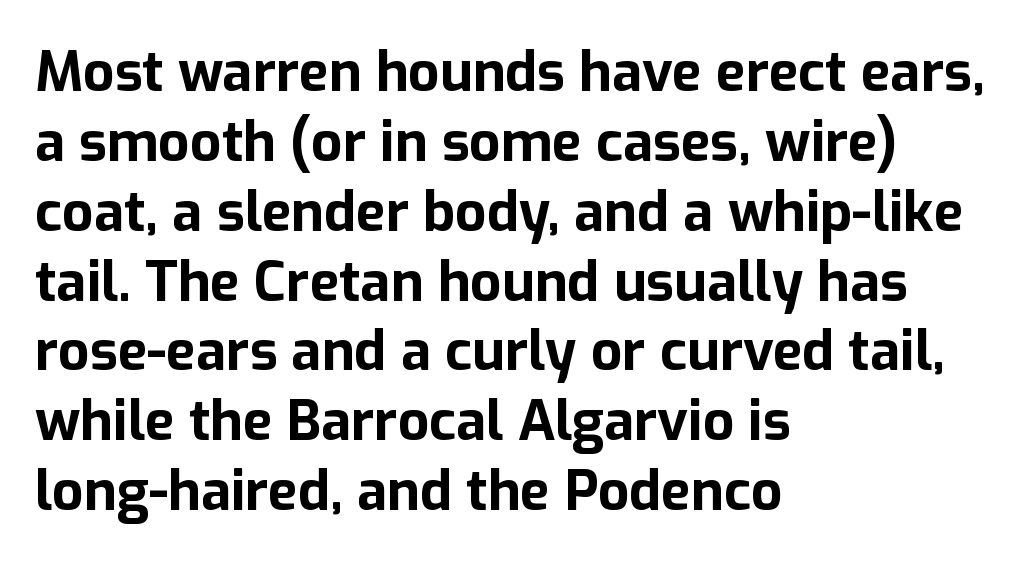
Do the letters lean? They stand straight. The leading is moderate, giving the passage an even texture. Each letter keeps its own natural width here, so spacing adapts to shape. Casual observation: everything's shoved over to the left. The font family rendered here belongs to the sans-serif group.
